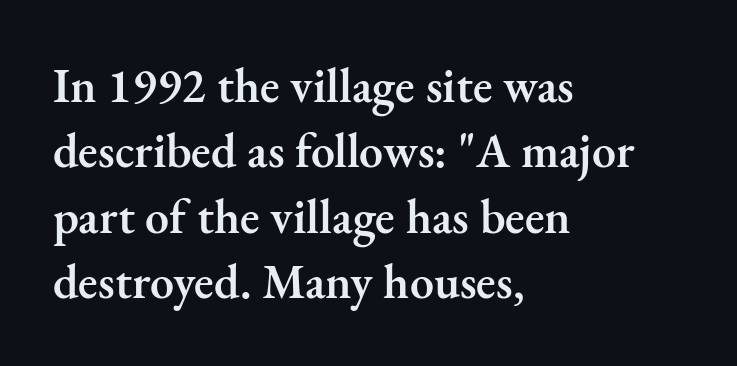
{"serif": "yes", "italic": "no", "bold": "semi", "weight": "semibold", "width": "normal", "stroke_contrast": "medium", "x_height": "small", "monospaced": "no", "underline": "no", "align": "left", "line_spacing": "normal", "line_spacing_ratio": 1.36, "letter_spacing": "normal", "letter_spacing_em": 0.0, "glyph_px": 48}
